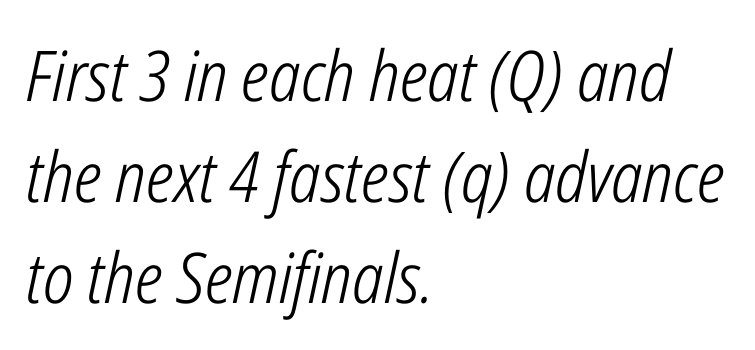
{"italic": "yes", "lean": "right", "slant_degrees": 12, "bold": "no", "weight": "light", "width": "condensed", "stroke_contrast": "low", "x_height": "medium", "monospaced": "no", "underline": "no", "align": "left", "line_spacing": "normal", "line_spacing_ratio": 1.44, "letter_spacing": "normal", "letter_spacing_em": 0.0, "glyph_px": 70}
